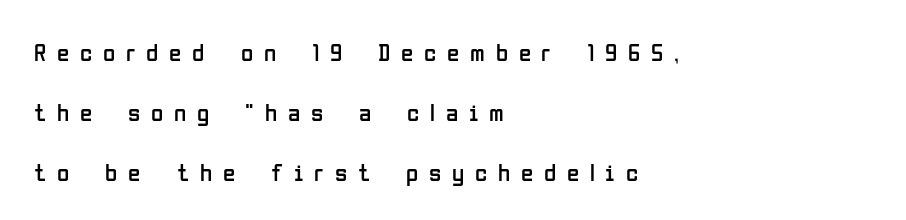
Q: Is the text bold? A: No.
Q: Is the text italic (slanted)? A: No, it is upright.
Q: Is the text underlined? A: No.
Q: How is the paragraph aligned? A: Left-aligned.
Q: Is the spacing between letters normal or unusually wide? A: Unusually wide.
Q: Is the spacing between lines tight, normal or loose? A: Loose.
